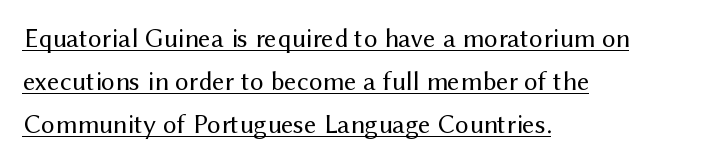
Q: Is the text bold? A: No.
Q: Is the text italic (slanted)? A: No, it is upright.
Q: Is the text underlined? A: Yes.
Q: How is the paragraph aligned? A: Left-aligned.
Q: Is the spacing between letters normal or unusually wide? A: Normal.
Q: Is the spacing between lines tight, normal or loose? A: Normal.
